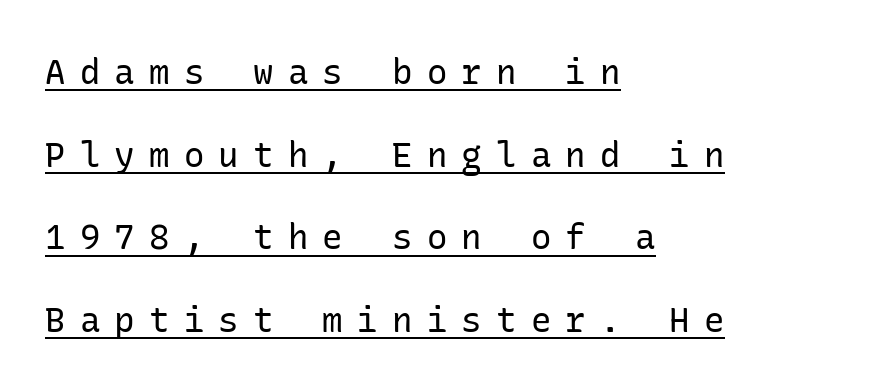
{"serif": "no", "italic": "no", "bold": "no", "weight": "regular", "width": "normal", "stroke_contrast": "low", "x_height": "medium", "underline": "yes", "align": "left", "line_spacing": "loose", "line_spacing_ratio": 2.43, "letter_spacing": "wide", "letter_spacing_em": 0.42, "glyph_px": 34}
